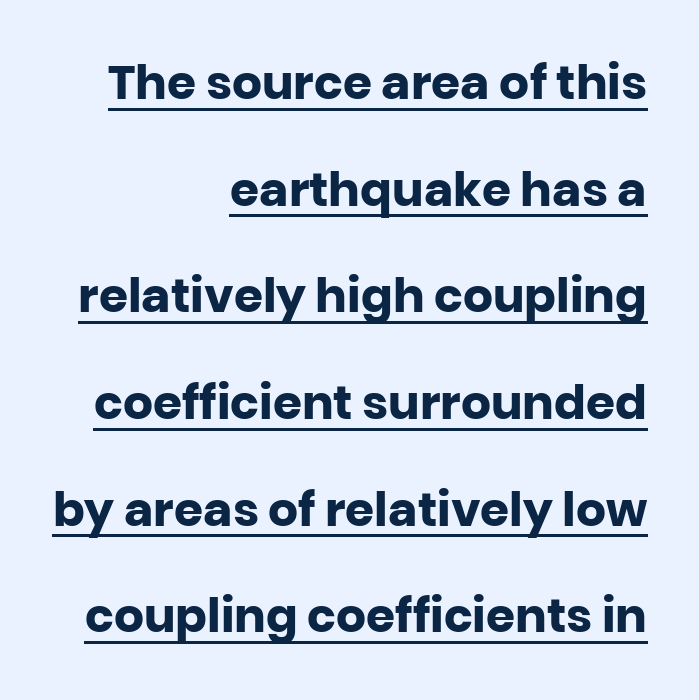
The image shows 47 px heavy sans-serif type, upright; set right-aligned, loose line spacing (2.27x), normal letter spacing, underlined; low stroke contrast and a large x-height.
